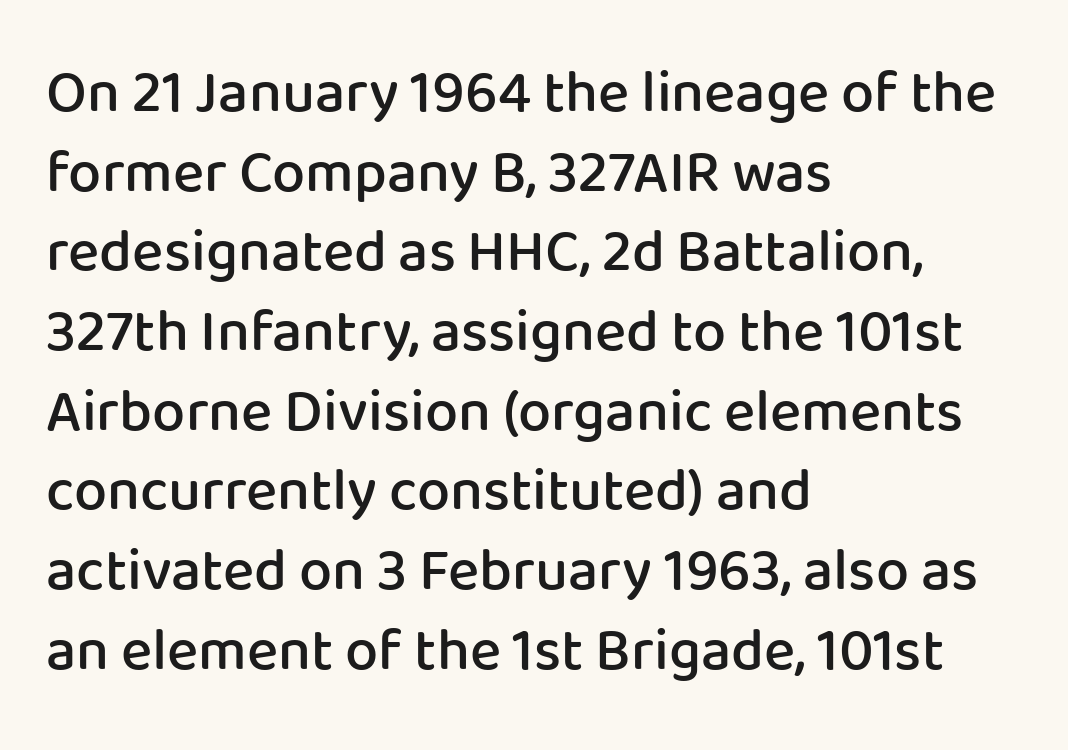
{"serif": "no", "italic": "no", "bold": "semi", "weight": "semibold", "width": "normal", "stroke_contrast": "low", "x_height": "medium", "monospaced": "no", "underline": "no", "align": "left", "line_spacing": "normal", "line_spacing_ratio": 1.35, "letter_spacing": "normal", "letter_spacing_em": 0.0, "glyph_px": 59}
